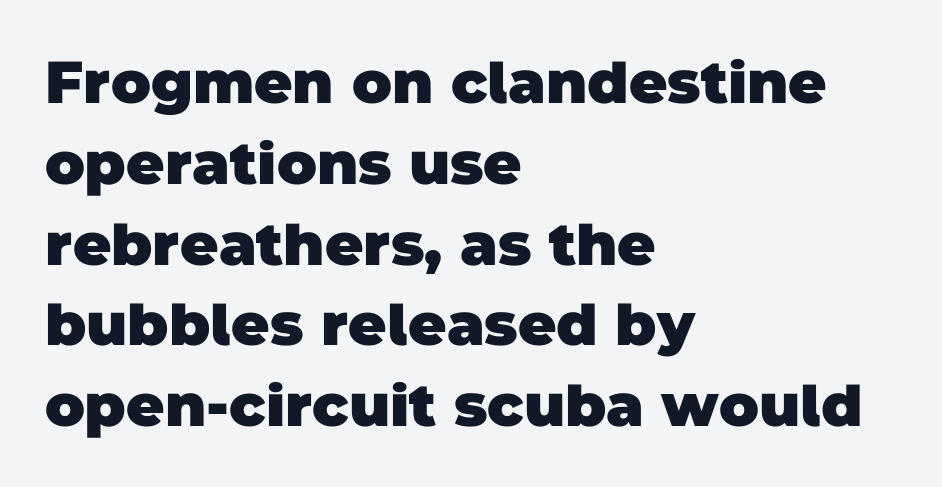
The image shows 59 px heavy sans-serif type; set left-aligned, normal line spacing (1.37x), normal letter spacing, not underlined; low stroke contrast and a large x-height.
